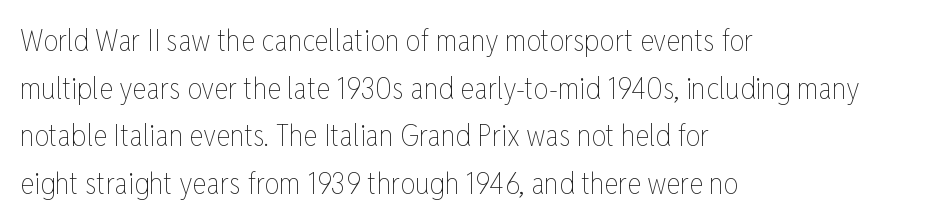
The image shows 30 px thin, condensed type, upright; set left-aligned, normal line spacing (1.59x), normal letter spacing, not underlined; low stroke contrast and a medium x-height.
